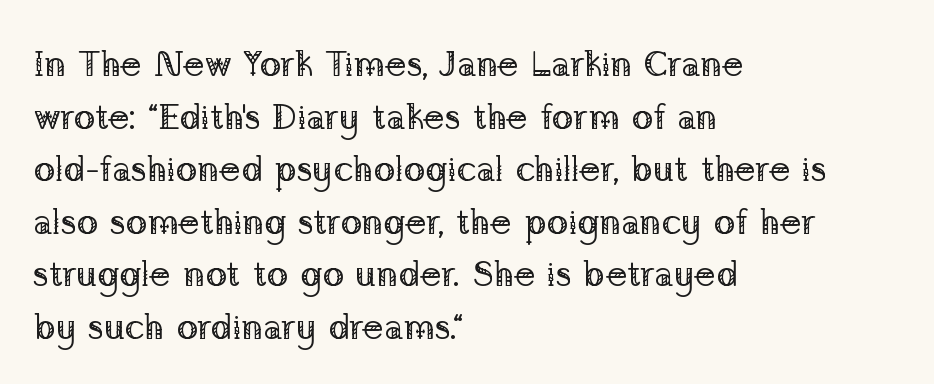
Q: Is the text bold? A: No.
Q: Is the text italic (slanted)? A: No, it is upright.
Q: Is the typeface a serif or a sans-serif typeface? A: Serif.
Q: Is the text underlined? A: No.
Q: How is the paragraph aligned? A: Left-aligned.
Q: Is the spacing between letters normal or unusually wide? A: Normal.
Q: Is the spacing between lines tight, normal or loose? A: Normal.
Q: Width (condensed, normal, or wide)? A: Normal.
Q: Stroke contrast? A: Low.
Q: x-height? A: Medium.
Q: Monospaced? A: No.
